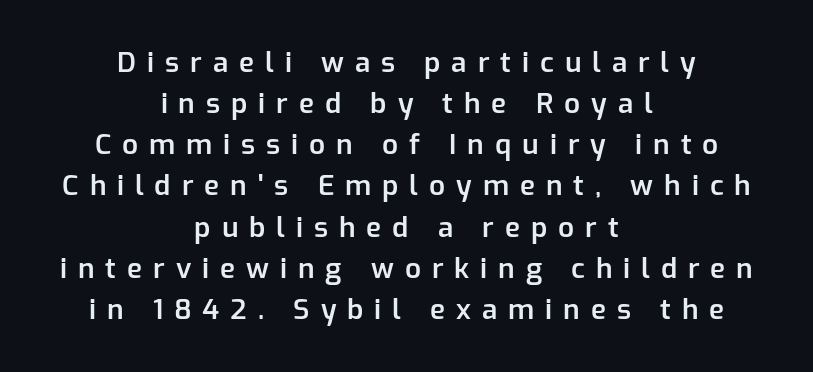
Glyph-to-glyph distance is far greater than everyday printed text. Stroke terminals: plain, sans-serif. These lines are rendered in a variable-pitch font. The text block is weighted toward neither margin, spreading evenly from the middle. This is the in-between weight designers call semibold or demi. Tall strokes in this sample are plumb rather than angled.
